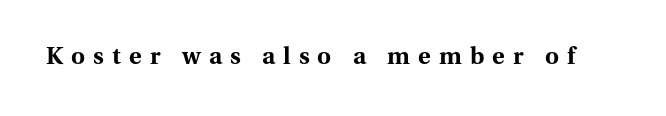
The image shows 24 px bold type, upright; set unusually wide letter spacing (+0.34 em), not underlined.
